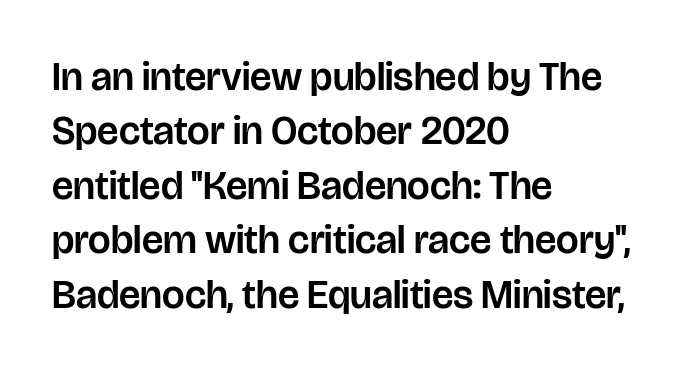
No extra tracking has been applied to these lines. The text was rendered using a sans face with plain stroke endings. The passage shown is typed in a proportional face where columns would drift. The lines in this sample share a left origin and differ only in where they stop. Decoration check: the copy has no underline.
